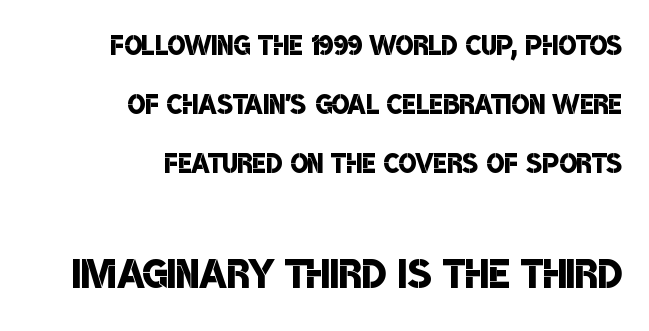
Q: Is the text bold? A: Semi-bold.
Q: Is the typeface a serif or a sans-serif typeface? A: Sans-serif.
Q: Is the text underlined? A: No.
Q: How is the paragraph aligned? A: Right-aligned.
Q: Is the spacing between letters normal or unusually wide? A: Normal.
Q: Is the spacing between lines tight, normal or loose? A: Normal.
Q: Which block of text is set in a larger size, the first (top) or the second (bottom)? A: The second (bottom) one.
Q: Width (condensed, normal, or wide)? A: Condensed.
Q: Stroke contrast? A: Low.
Q: x-height? A: Large.
Q: Monospaced? A: No.
